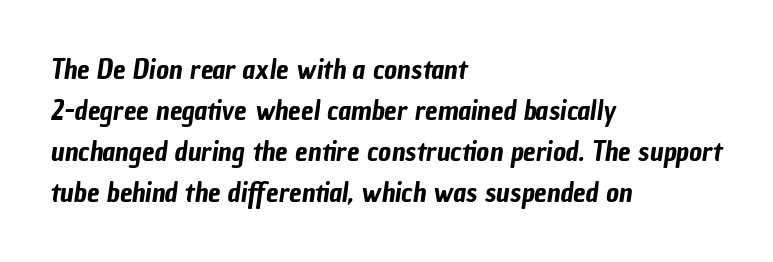
The image shows 28 px condensed sans-serif type; set left-aligned, normal line spacing (1.46x), normal letter spacing, not underlined; low stroke contrast and a medium x-height.
